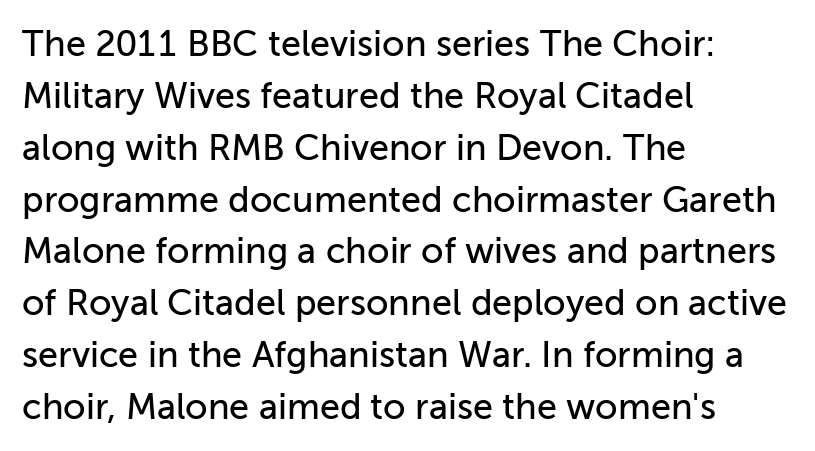
Q: Is the text italic (slanted)? A: No, it is upright.
Q: Is the typeface a serif or a sans-serif typeface? A: Sans-serif.
Q: Is the text underlined? A: No.
Q: How is the paragraph aligned? A: Left-aligned.
Q: Is the spacing between letters normal or unusually wide? A: Normal.
Q: Is the spacing between lines tight, normal or loose? A: Normal.
Q: Width (condensed, normal, or wide)? A: Normal.
Q: Stroke contrast? A: Low.
Q: x-height? A: Medium.
Q: Monospaced? A: No.
